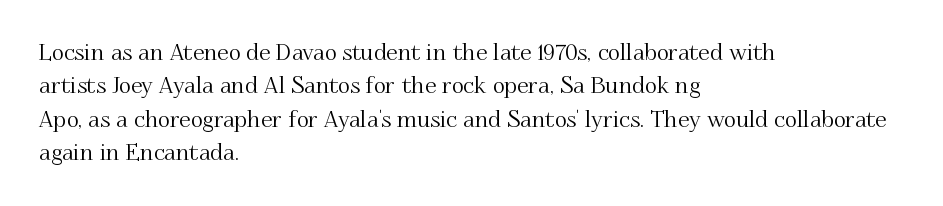
Q: Is the text italic (slanted)? A: No, it is upright.
Q: Is the text underlined? A: No.
Q: How is the paragraph aligned? A: Left-aligned.
Q: Is the spacing between letters normal or unusually wide? A: Normal.
Q: Is the spacing between lines tight, normal or loose? A: Normal.
